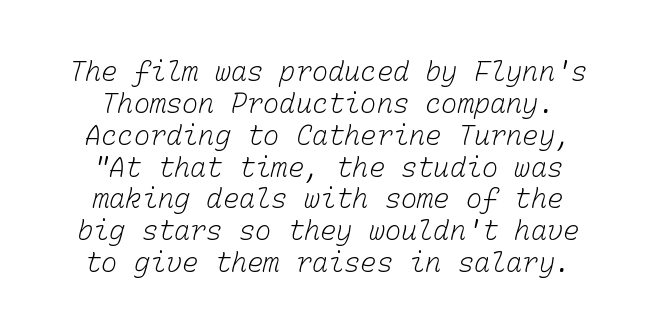
Check under the words: just untouched page. This sample uses plain, unmodified letter spacing. Vertical stems look standard width or narrower in stroke.
